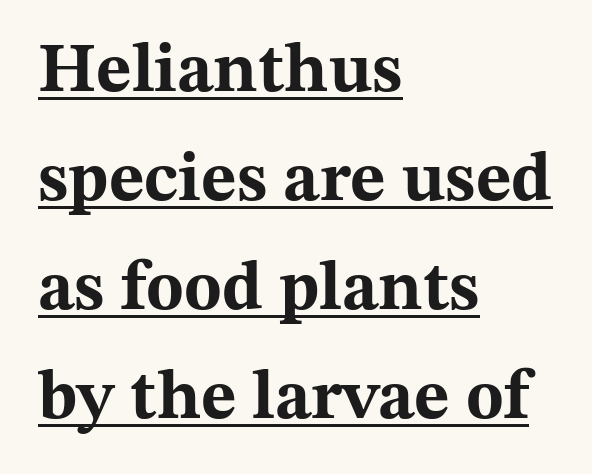
The image shows 69 px bold, wide serif type, upright; set left-aligned, normal line spacing (1.58x), normal letter spacing, underlined; medium stroke contrast and a medium x-height.
